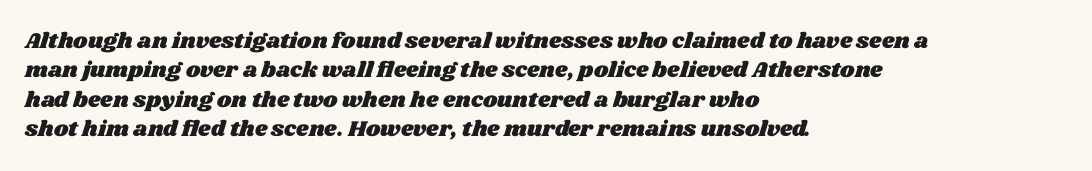
Q: Is the text underlined? A: No.
Q: How is the paragraph aligned? A: Left-aligned.
Q: Is the spacing between letters normal or unusually wide? A: Normal.
Q: Is the spacing between lines tight, normal or loose? A: Normal.
